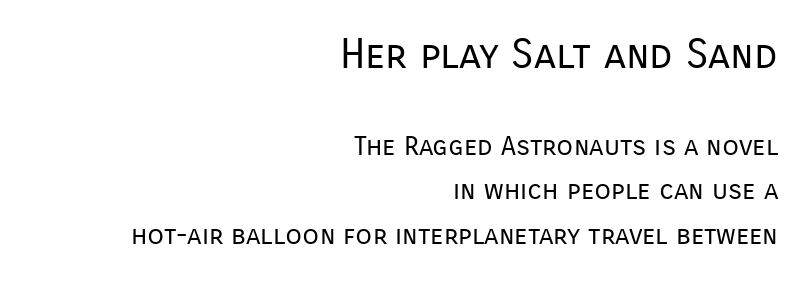
Q: Is the text bold? A: No.
Q: Is the text italic (slanted)? A: No, it is upright.
Q: Is the typeface a serif or a sans-serif typeface? A: Sans-serif.
Q: Is the text underlined? A: No.
Q: How is the paragraph aligned? A: Right-aligned.
Q: Is the spacing between letters normal or unusually wide? A: Normal.
Q: Is the spacing between lines tight, normal or loose? A: Normal.
Q: Which block of text is set in a larger size, the first (top) or the second (bottom)? A: The first (top) one.
Q: Width (condensed, normal, or wide)? A: Normal.
Q: Stroke contrast? A: Low.
Q: x-height? A: Medium.
Q: Monospaced? A: No.
